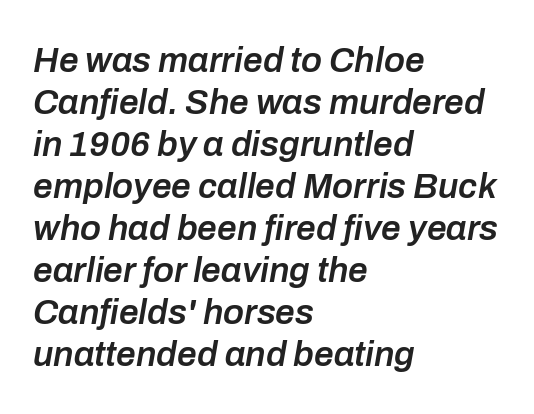
{"italic": "yes", "lean": "right", "slant_degrees": 10, "bold": "semi", "weight": "semibold", "width": "normal", "stroke_contrast": "low", "x_height": "medium", "monospaced": "no", "underline": "no", "align": "left", "line_spacing_ratio": 1.2, "letter_spacing": "normal", "letter_spacing_em": 0.0, "glyph_px": 35}
